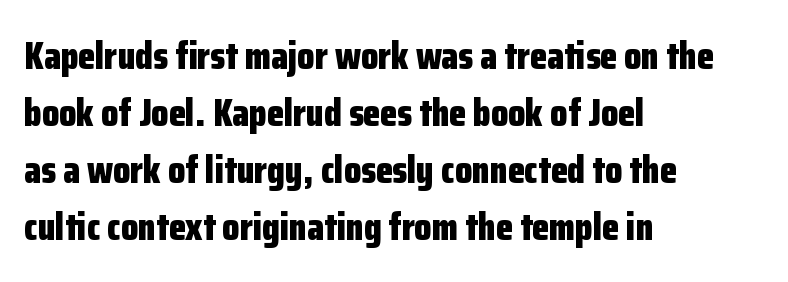
Characters remain perfectly vertical along every line. The words here are not underlined. Regarding serifs, this sample does without them. The line texture is even and compact thanks to regular tracking.
